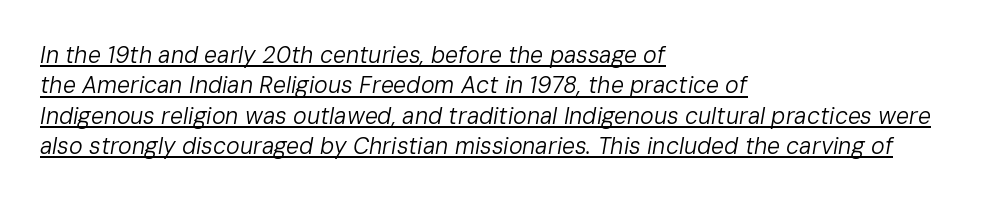
Has an underline been added? It has. Honestly, the letter spacing is just normal — you wouldn't notice it. Stroke thickness stays within the range of a standard reading face or lighter. Where is the straight margin? On the left. Quick note: interline space is typical. If you drew a line through each stem, it would be angled.
